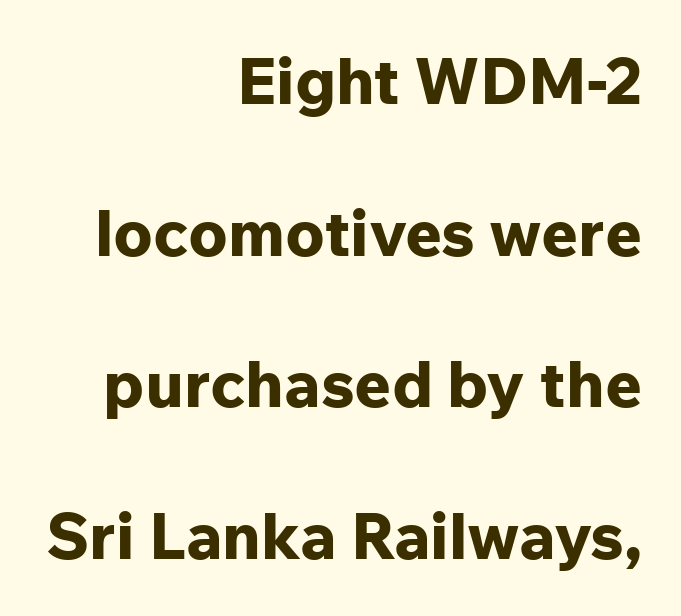
The image shows 64 px bold sans-serif type, upright; set right-aligned, loose line spacing (2.37x), normal letter spacing, not underlined; low stroke contrast and a medium x-height.
